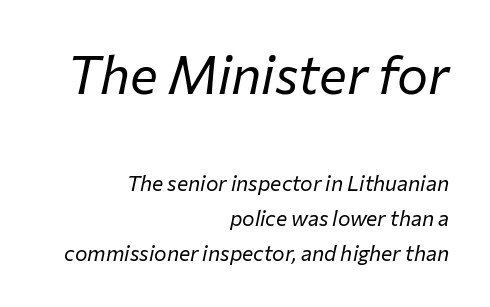
The image shows 52 px regular-weight type, italic (leaning right); set right-aligned, normal line spacing (1.66x), normal letter spacing, not underlined; the first (top) block is 2.48x larger; low stroke contrast and a medium x-height.
